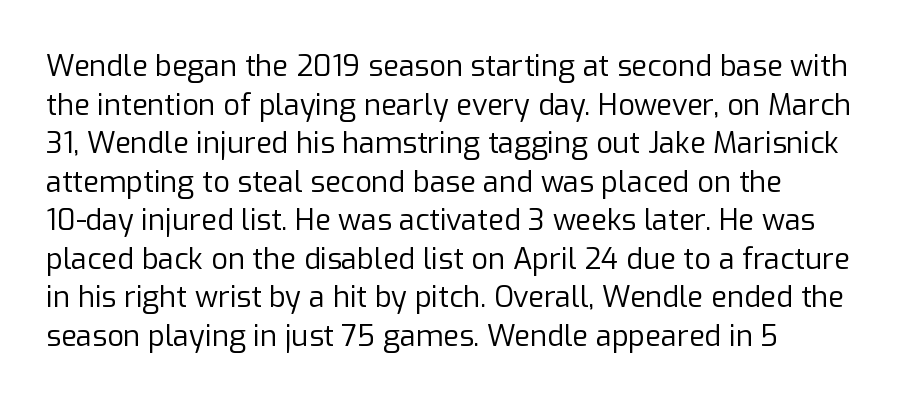
Proportional: the letters do not fall into vertical columns. The font family rendered here belongs to the sans-serif group. Does the copy run flush right? No — it runs flush left. The type is set solid horizontally, with unmodified tracking.
